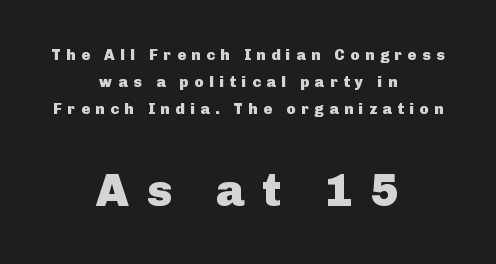
The image shows 46 px heavy sans-serif type, upright; set centered, line spacing 1.79x, unusually wide letter spacing (+0.38 em), not underlined; the second (bottom) block is 3.07x larger; low stroke contrast and a medium x-height.
